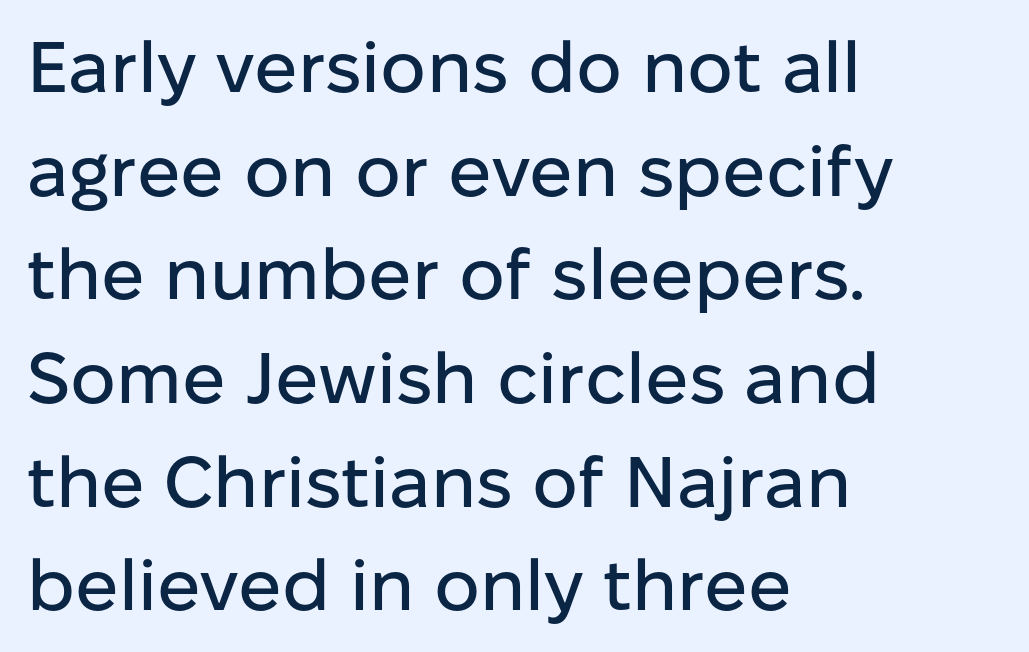
The image shows 72 px sans-serif type, upright; set left-aligned, normal line spacing (1.44x), normal letter spacing, not underlined; low stroke contrast and a medium x-height.
